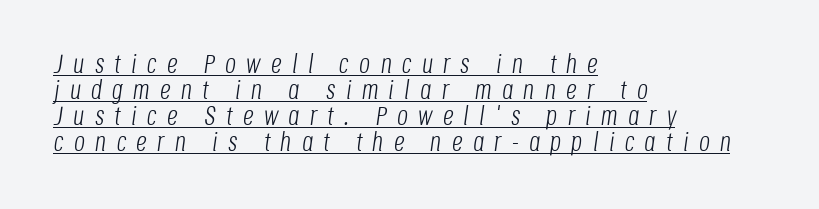
{"italic": "yes", "lean": "right", "slant_degrees": 8, "bold": "no", "underline": "yes", "align": "left", "line_spacing": "tight", "line_spacing_ratio": 0.96, "letter_spacing": "wide", "letter_spacing_em": 0.38, "glyph_px": 27}
